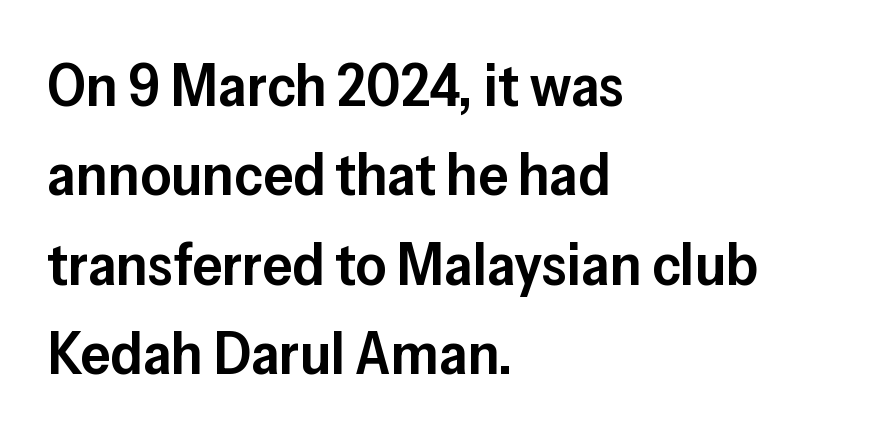
Q: Is the text bold? A: Semi-bold.
Q: Is the text italic (slanted)? A: No, it is upright.
Q: Is the typeface a serif or a sans-serif typeface? A: Sans-serif.
Q: Is the text underlined? A: No.
Q: How is the paragraph aligned? A: Left-aligned.
Q: Is the spacing between letters normal or unusually wide? A: Normal.
Q: Is the spacing between lines tight, normal or loose? A: Normal.
Q: Width (condensed, normal, or wide)? A: Normal.
Q: Stroke contrast? A: Low.
Q: x-height? A: Medium.
Q: Monospaced? A: No.
